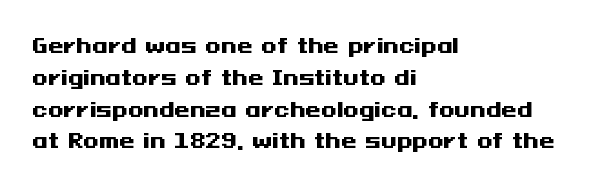
{"italic": "no", "bold": "yes", "underline": "no", "align": "left", "line_spacing": "normal", "line_spacing_ratio": 1.59, "letter_spacing": "normal", "letter_spacing_em": 0.0, "glyph_px": 20}
